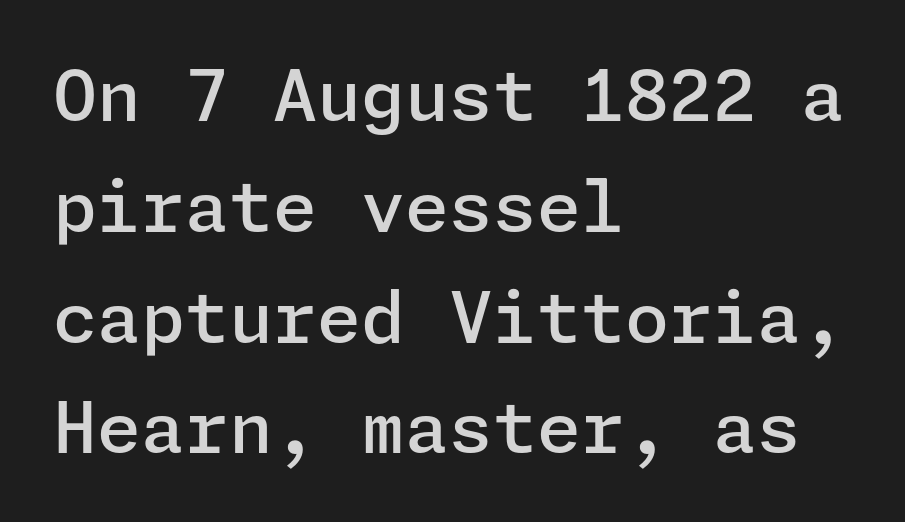
The gap between lines stays unmarked. Every stem runs plumb, perpendicular to the baseline. Summary of weight: moderately heavy, a semibold. The leading is moderate, giving the passage an even texture.
